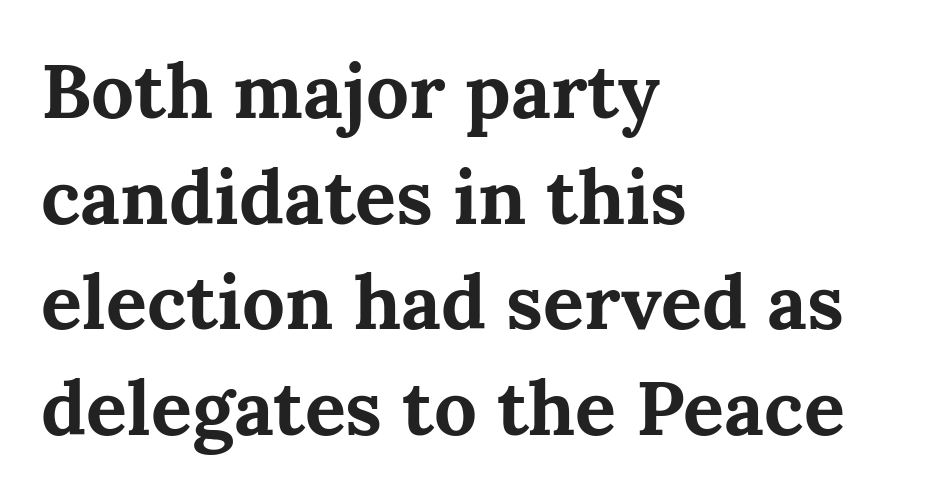
The image shows 76 px bold serif type, upright; set left-aligned, normal line spacing (1.39x), normal letter spacing, not underlined; medium stroke contrast and a medium x-height.
